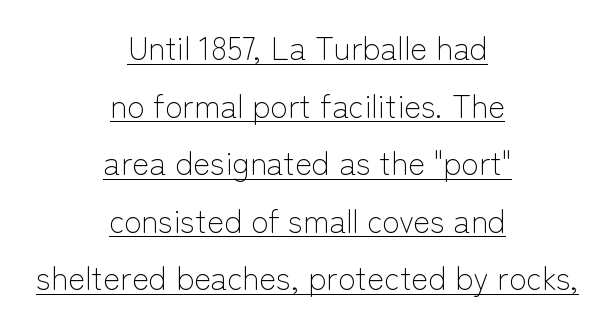
Q: Is the text bold? A: No.
Q: Is the text italic (slanted)? A: No, it is upright.
Q: Is the typeface a serif or a sans-serif typeface? A: Sans-serif.
Q: Is the text underlined? A: Yes.
Q: How is the paragraph aligned? A: Centered.
Q: Is the spacing between letters normal or unusually wide? A: Normal.
Q: Width (condensed, normal, or wide)? A: Normal.
Q: Stroke contrast? A: Low.
Q: x-height? A: Medium.
Q: Monospaced? A: No.
